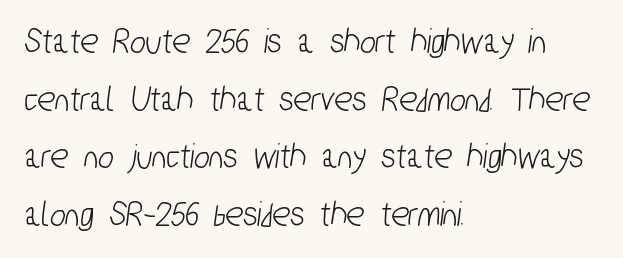
Grotesque or geometric, the face here clearly has no serifs. One glance says typical: line gaps are just what's usual. The letters sit at their default tracking, neither squeezed nor spread. Reading down the block, your eye returns to a fixed left position each line. Beneath every word, the page is bare.
